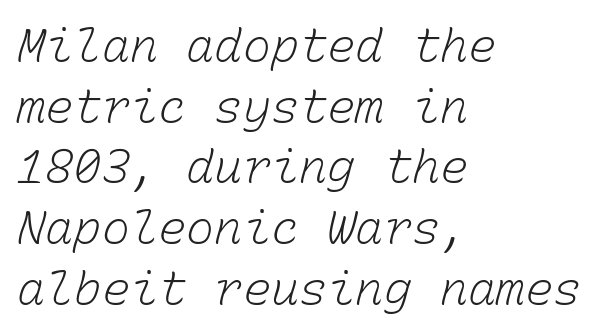
The image shows 47 px light type, monospaced; set left-aligned, normal line spacing (1.29x), normal letter spacing, not underlined; low stroke contrast and a medium x-height.
